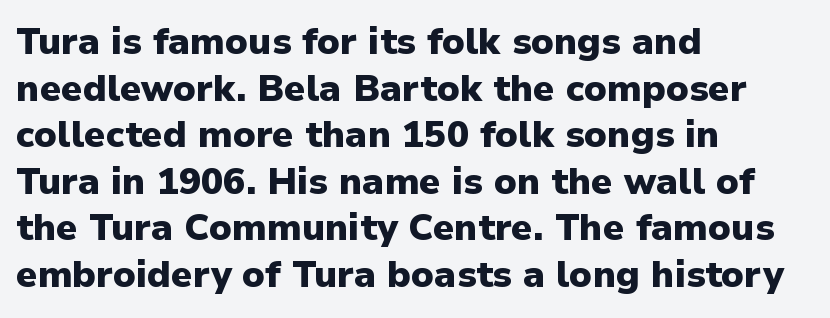
Set as a true bold cut, around the 700 mark. Quick note: interline space is typical. The characters display no serif detailing; their extremities are plain. Compared with a centered layout, this one pins lines to the left instead. The tracking reads as untouched default to a designer's eye. Rule under the text: the space is simply empty.
